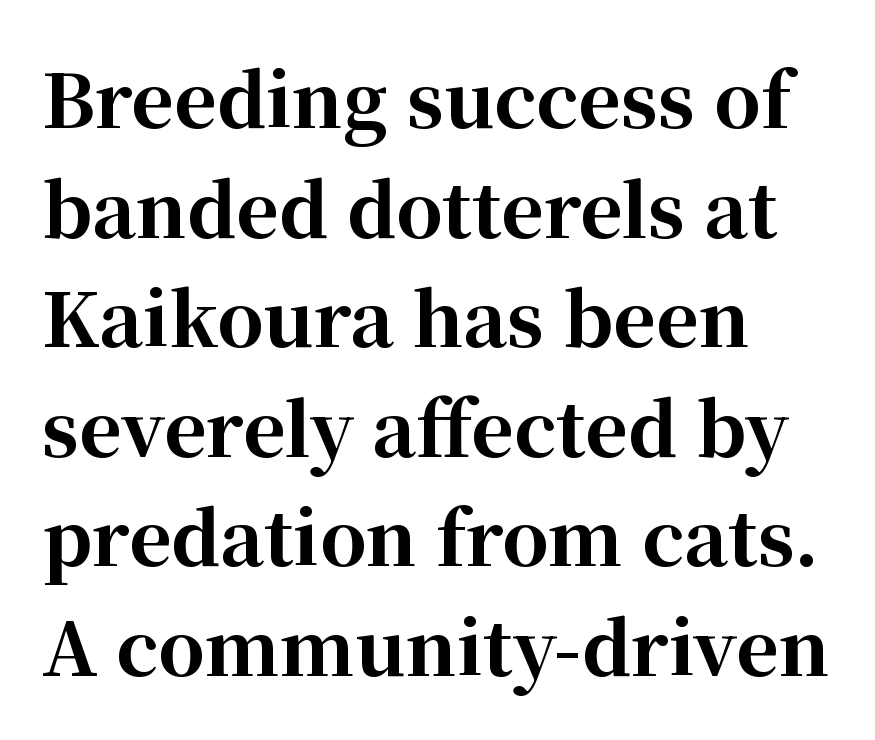
How heavy is the stroke? Heavy — this is a bold. The ragged edge is on the right, which tells us the setting is flush left. The type is set solid horizontally, with unmodified tracking. Type style note: has serifs. This is the regular roman posture of the typeface. Successive baselines arrive at the customary interval.
